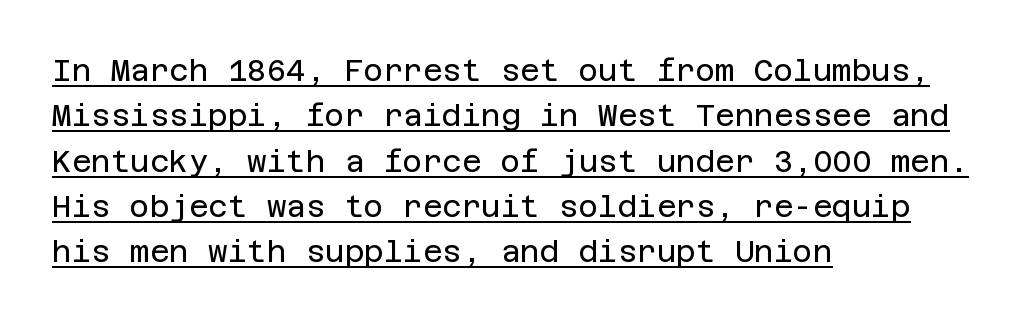
Q: Is the text bold? A: No.
Q: Is the text italic (slanted)? A: No, it is upright.
Q: Is the typeface a serif or a sans-serif typeface? A: Sans-serif.
Q: Is the text underlined? A: Yes.
Q: How is the paragraph aligned? A: Left-aligned.
Q: Is the spacing between letters normal or unusually wide? A: Normal.
Q: Is the spacing between lines tight, normal or loose? A: Normal.
Q: Width (condensed, normal, or wide)? A: Normal.
Q: Stroke contrast? A: Low.
Q: x-height? A: Large.
